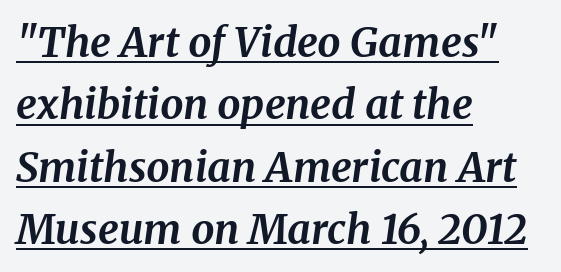
The image shows 41 px bold serif type, italic (leaning right); set left-aligned, normal line spacing (1.52x), normal letter spacing, underlined; medium stroke contrast and a medium x-height.
